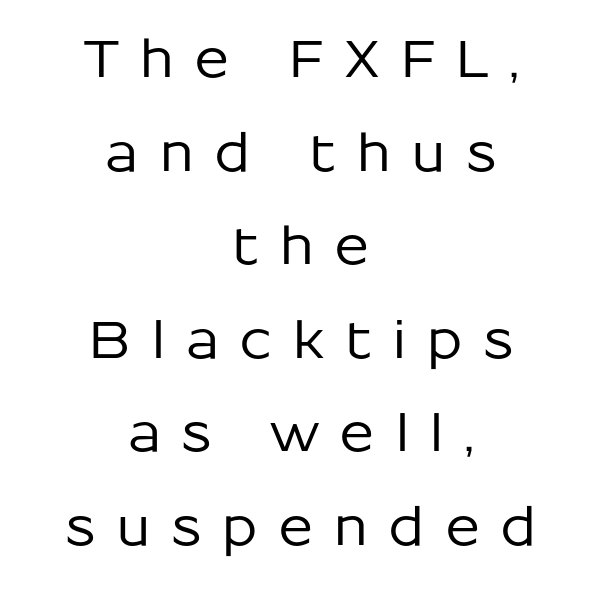
Proportional: the letters do not fall into vertical columns. Letterform terminals end flat and unadorned throughout the passage. Display-style spreading of the glyphs; the letterfit is very open. Is there any slant? The stems are plumb.
